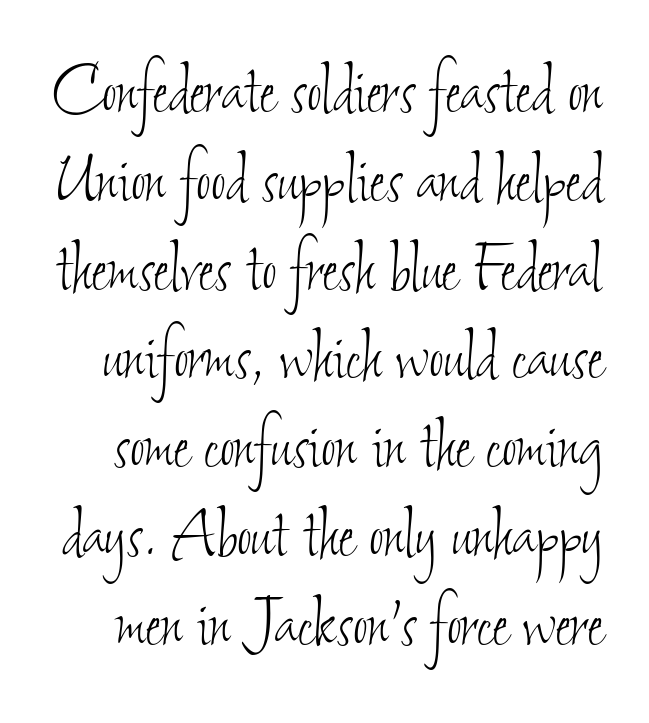
Q: Is the text bold? A: No.
Q: Is the text underlined? A: No.
Q: Is the spacing between letters normal or unusually wide? A: Normal.
Q: Is the spacing between lines tight, normal or loose? A: Tight.
Q: Width (condensed, normal, or wide)? A: Condensed.
Q: Stroke contrast? A: Low.
Q: x-height? A: Small.
Q: Monospaced? A: No.
